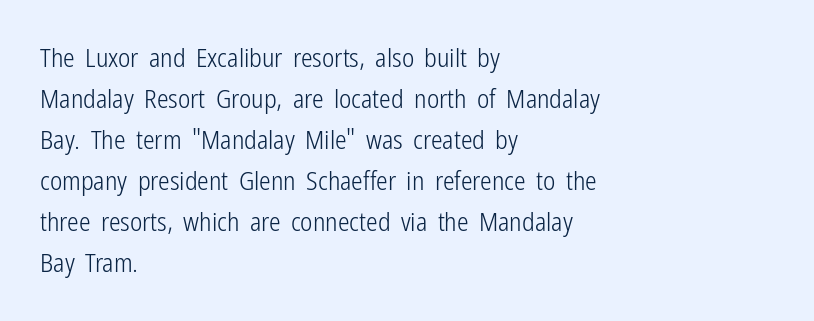
The image shows 26 px text type, upright; set left-aligned, normal line spacing (1.58x), normal letter spacing, not underlined.
